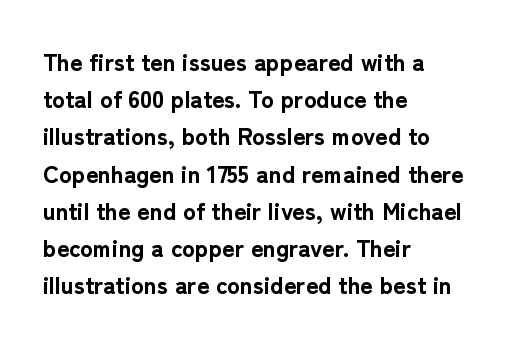
The image shows 24 px bold type, upright; set left-aligned, normal line spacing (1.55x), normal letter spacing, not underlined.
